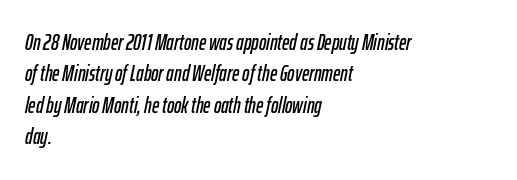
Words appear dense and cohesive because spacing is normal. The block of text has a typical density, with ordinary space between rows. In terms of posture, this sample is oblique. A student would call this left alignment; a typographer would say flush left, rag right.
